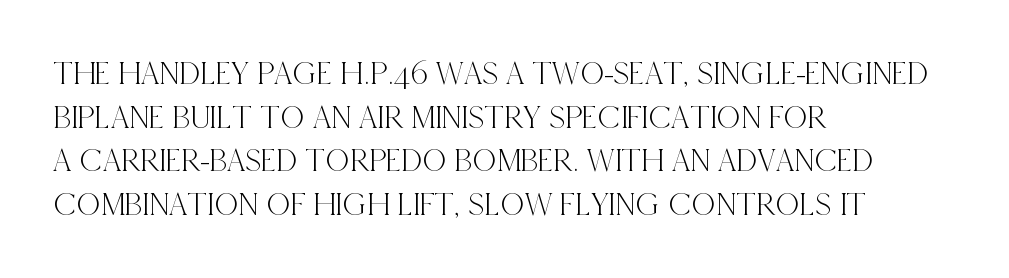
The glyphs in this specimen are seriffed. Short and long lines alike share a common starting point at left. A typesetter would call this proportional, since set widths differ per character. Any mark beneath the type? The region is blank. The gaps between neighbouring characters are ordinary and unremarkable. How would I describe the line gaps? Plain and ordinary.
